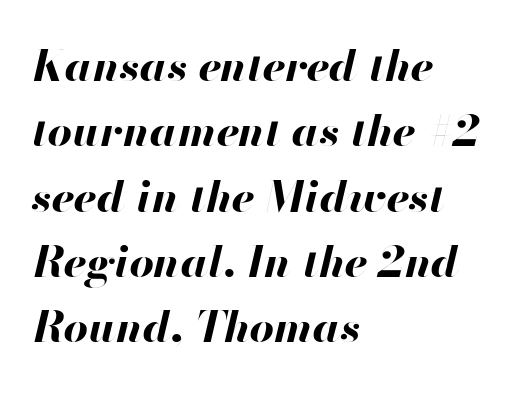
Q: Is the text bold? A: Yes.
Q: Is the text italic (slanted)? A: Yes, it leans right by about 13 degrees.
Q: Is the text underlined? A: No.
Q: How is the paragraph aligned? A: Left-aligned.
Q: Is the spacing between letters normal or unusually wide? A: Normal.
Q: Is the spacing between lines tight, normal or loose? A: Normal.
Q: Width (condensed, normal, or wide)? A: Normal.
Q: Stroke contrast? A: High.
Q: x-height? A: Small.
Q: Monospaced? A: No.
